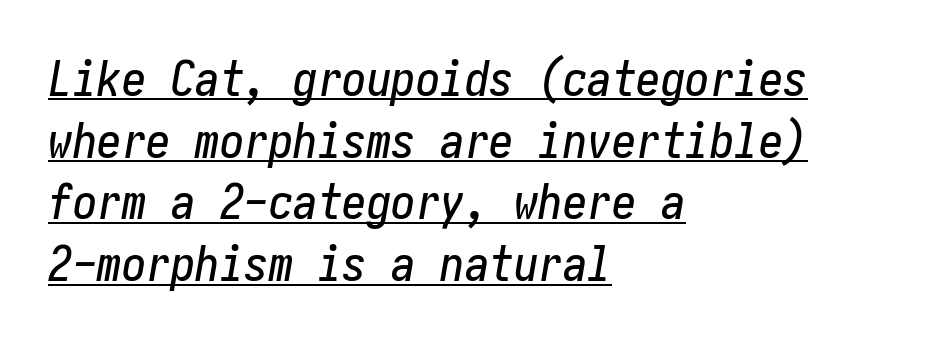
The face used here has a pronounced slope to its letters. Horizontal alignment here is leftward, the default for most running prose. This rendering features underlined lettering. The leading is moderate, giving the passage an even texture.
